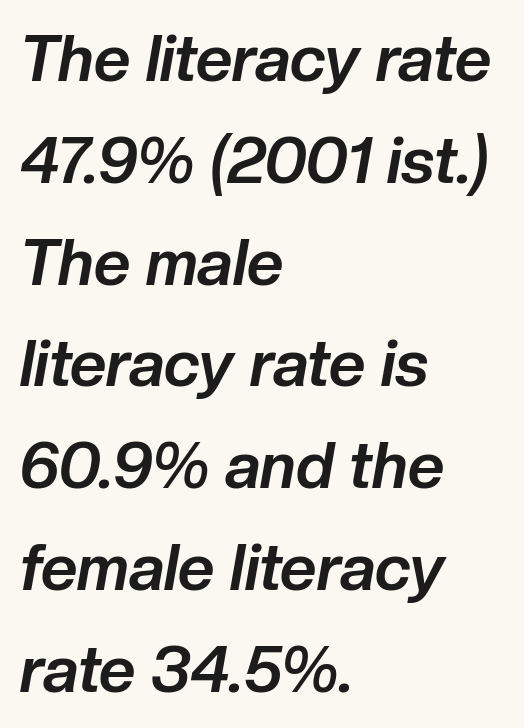
You could not count columns in this text — the font is proportionally spaced. Summary of vertical rhythm: regular, with standard interline spacing. Horizontally, the lines are justified to the leading edge only. The rendering applies a slant to the glyphs. Is the letter spacing exaggerated? No — it looks like the ordinary default.
